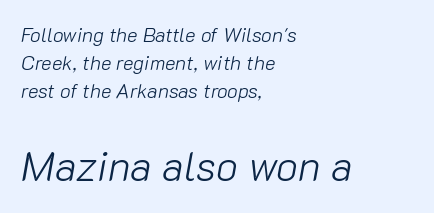
{"italic": "yes", "lean": "right", "slant_degrees": 10, "bold": "no", "weight": "light", "width": "normal", "stroke_contrast": "low", "x_height": "medium", "monospaced": "no", "underline": "no", "align": "left", "line_spacing": "normal", "line_spacing_ratio": 1.4, "letter_spacing": "normal", "letter_spacing_em": 0.0, "larger_block": "second", "size_ratio": 2.05, "glyph_px": 41}
